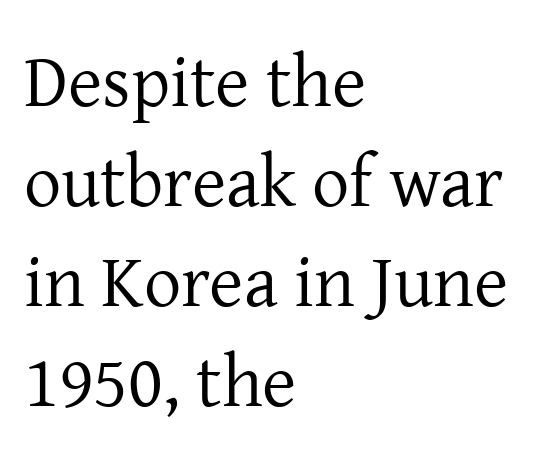
{"serif": "yes", "italic": "no", "bold": "no", "weight": "regular", "width": "normal", "stroke_contrast": "low", "x_height": "medium", "monospaced": "no", "underline": "no", "align": "left", "line_spacing": "normal", "line_spacing_ratio": 1.35, "letter_spacing": "normal", "letter_spacing_em": 0.0, "glyph_px": 74}
